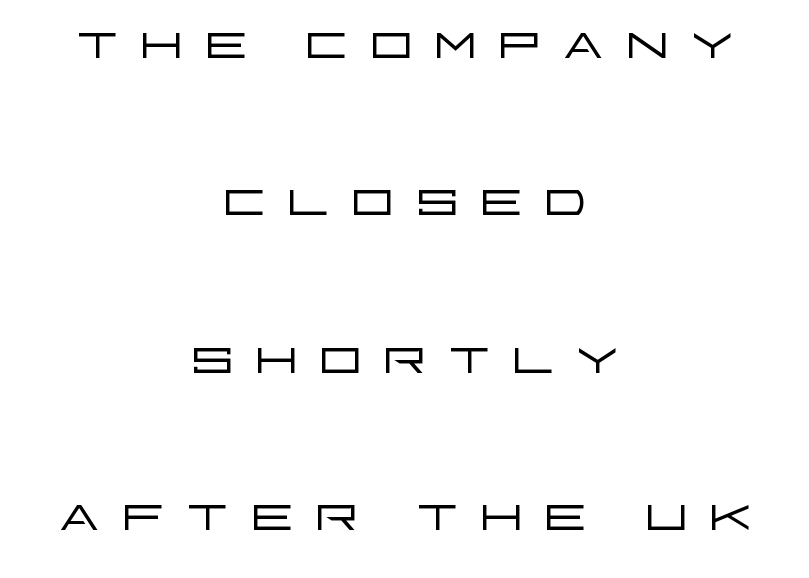
The image shows 69 px light, wide sans-serif type, upright; set centered, loose line spacing (2.28x), unusually wide letter spacing (+0.26 em), not underlined; low stroke contrast and a large x-height.
